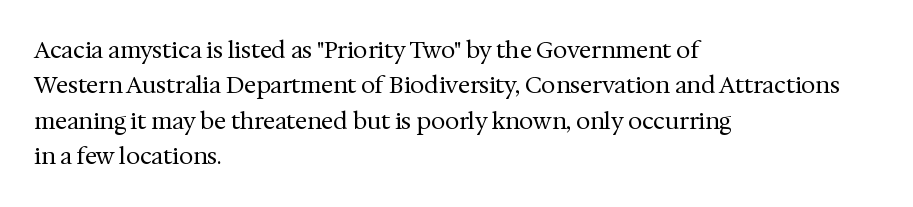
{"italic": "no", "bold": "no", "underline": "no", "align": "left", "line_spacing": "normal", "line_spacing_ratio": 1.54, "letter_spacing": "normal", "letter_spacing_em": 0.0, "glyph_px": 23}
